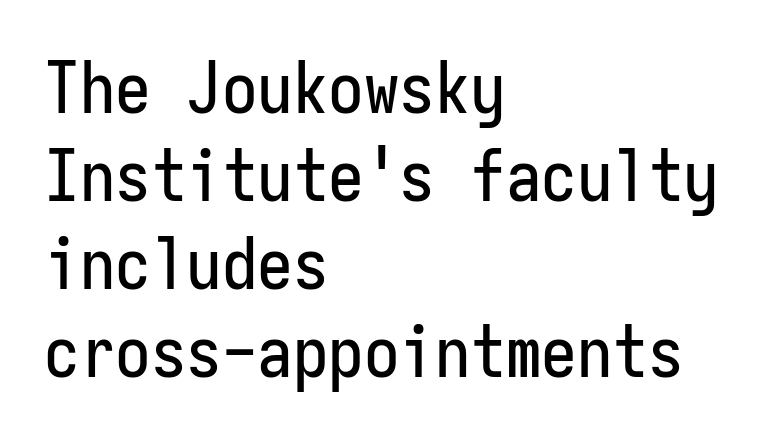
Q: Is the text italic (slanted)? A: No, it is upright.
Q: Is the typeface a serif or a sans-serif typeface? A: Sans-serif.
Q: Is the text underlined? A: No.
Q: How is the paragraph aligned? A: Left-aligned.
Q: Is the spacing between letters normal or unusually wide? A: Normal.
Q: Width (condensed, normal, or wide)? A: Condensed.
Q: Stroke contrast? A: Low.
Q: x-height? A: Medium.
Q: Monospaced? A: Yes.
